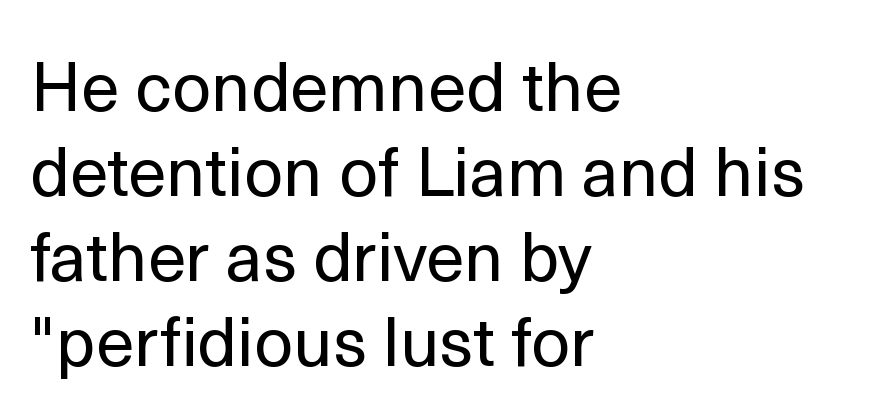
{"serif": "no", "italic": "no", "bold": "no", "weight": "regular", "width": "normal", "x_height": "medium", "monospaced": "no", "underline": "no", "align": "left", "line_spacing_ratio": 1.23, "letter_spacing": "normal", "letter_spacing_em": 0.0, "glyph_px": 69}
